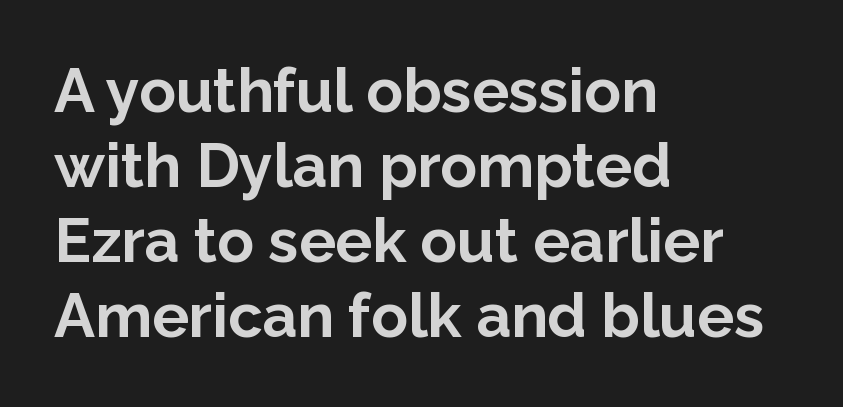
Each glyph is drawn with heavy, bold strokes. This sample uses an upright cut, with every glyph sitting square on the baseline. Alignment: flush left. The horizontal fit of the characters is conventional and even. Looks like regular typesetting: each glyph gets only the width it needs.
